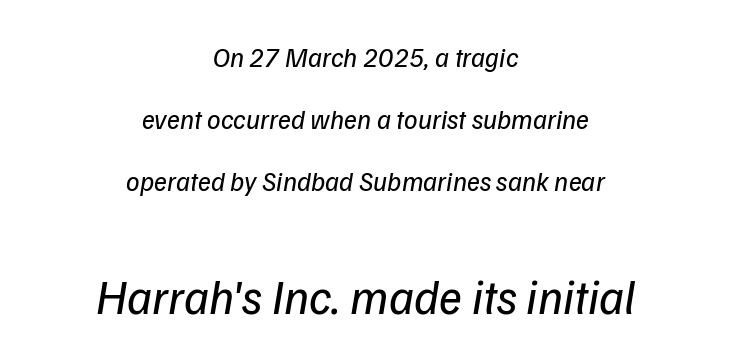
Spacing between characters is what you'd get straight out of the box. The setting favours the middle, as headings and verse often do. Of the two passages, the one underneath uses the larger point size. Whoever set this chose breathing room over compactness in the vertical rhythm. Check the space under the baseline: it is left empty. These glyphs show unthickened strokes, regular width or finer.
